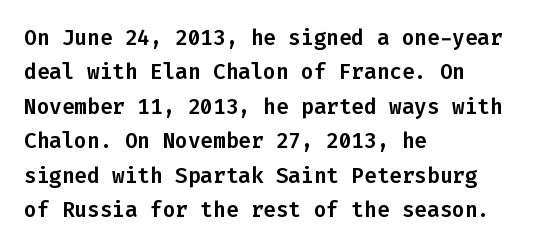
Q: Is the text italic (slanted)? A: No, it is upright.
Q: Is the text underlined? A: No.
Q: How is the paragraph aligned? A: Left-aligned.
Q: Is the spacing between letters normal or unusually wide? A: Normal.
Q: Is the spacing between lines tight, normal or loose? A: Normal.
